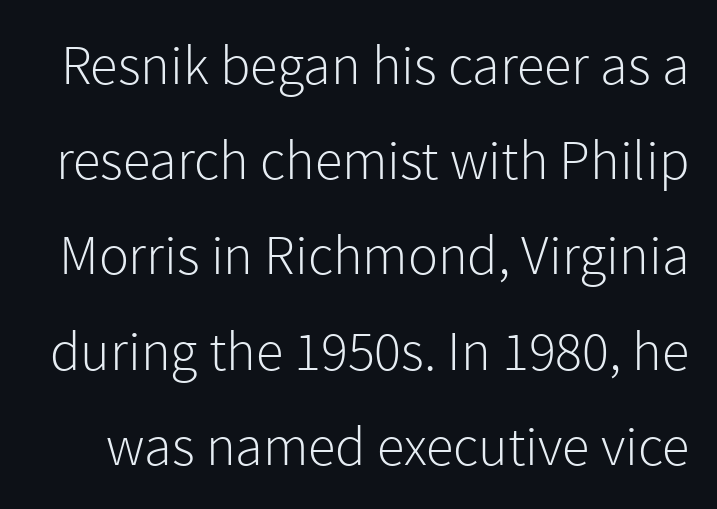
Does the leading feel generous? No, just average. These lines are composed in type without serifs. Vertical strokes here are truly vertical. Bold? No — there's no thickening of the strokes. Just letters on the line, the space beneath them empty. The face used here is rendered with its standard letterfit.
